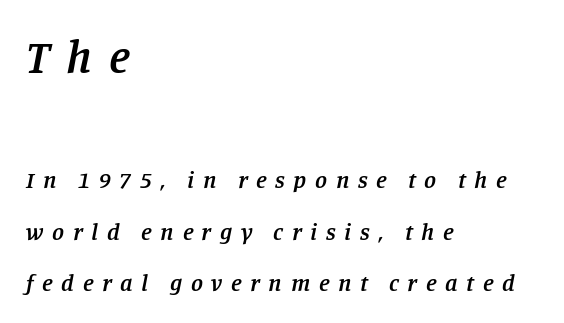
The image shows 47 px semibold serif type, italic (leaning right); set left-aligned, loose line spacing (2.14x), unusually wide letter spacing (+0.36 em), not underlined; the first (top) block is 1.96x larger; low stroke contrast and a large x-height.
